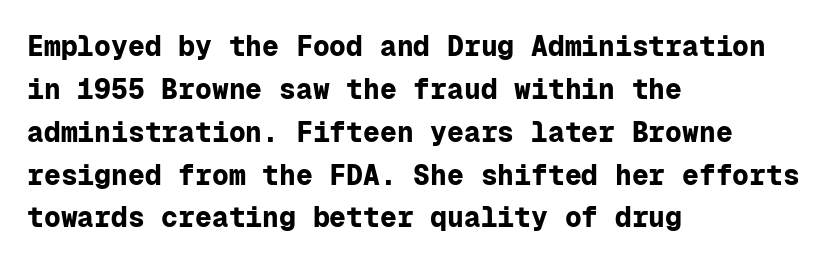
{"serif": "no", "italic": "no", "bold": "yes", "weight": "bold", "width": "normal", "stroke_contrast": "low", "x_height": "medium", "monospaced": "yes", "underline": "no", "align": "left", "line_spacing": "normal", "line_spacing_ratio": 1.53, "letter_spacing": "normal", "letter_spacing_em": 0.0, "glyph_px": 28}
